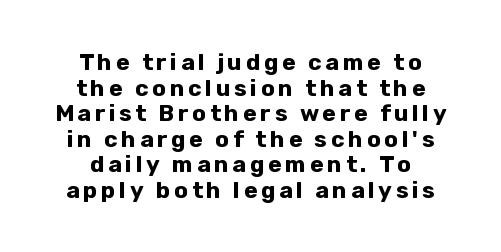
The image shows 23 px bold type, upright; set centered, tight line spacing (1.11x), not underlined.
